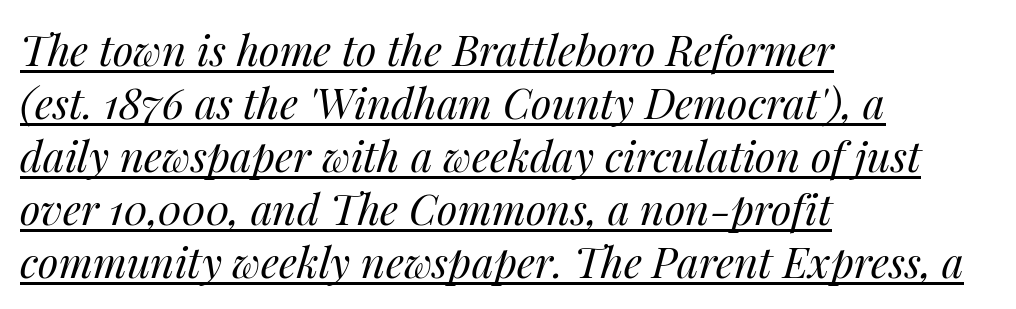
{"italic": "yes", "lean": "right", "slant_degrees": 14, "bold": "no", "weight": "regular", "width": "normal", "stroke_contrast": "medium", "x_height": "medium", "monospaced": "no", "underline": "yes", "align": "left", "line_spacing": "normal", "line_spacing_ratio": 1.26, "letter_spacing": "normal", "letter_spacing_em": 0.0, "glyph_px": 42}
